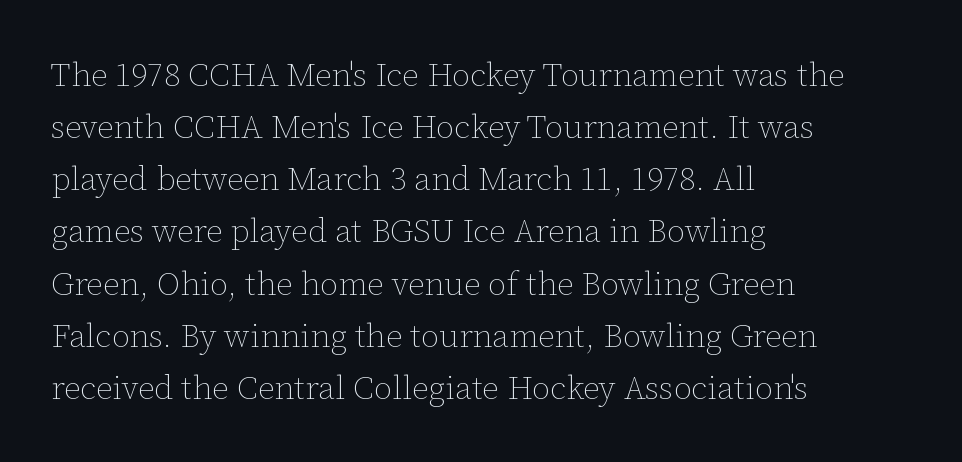
The image shows 33 px thin type, upright; set left-aligned, normal line spacing (1.58x), normal letter spacing, not underlined; low stroke contrast and a medium x-height.
